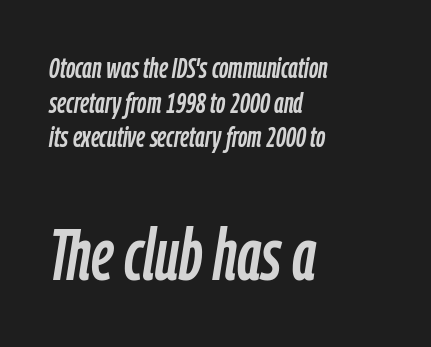
The horizontal fit of the characters is conventional and even. The typography opts for an oblique posture over an upright one. You get the small type first, then a jump to larger type. Here the designer chose a conventional face with non-uniform glyph widths. The ragged edge is on the right, which tells us the setting is flush left. Clear beneath every line of the passage.
